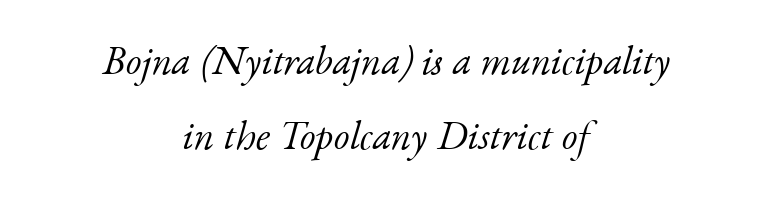
It's the slanting kind of type. One-word summary of the alignment: center. Spacing verdict: proportional, widths tailored to each character. The words here are not underlined. Nobody touched the tracking dial on this one.
